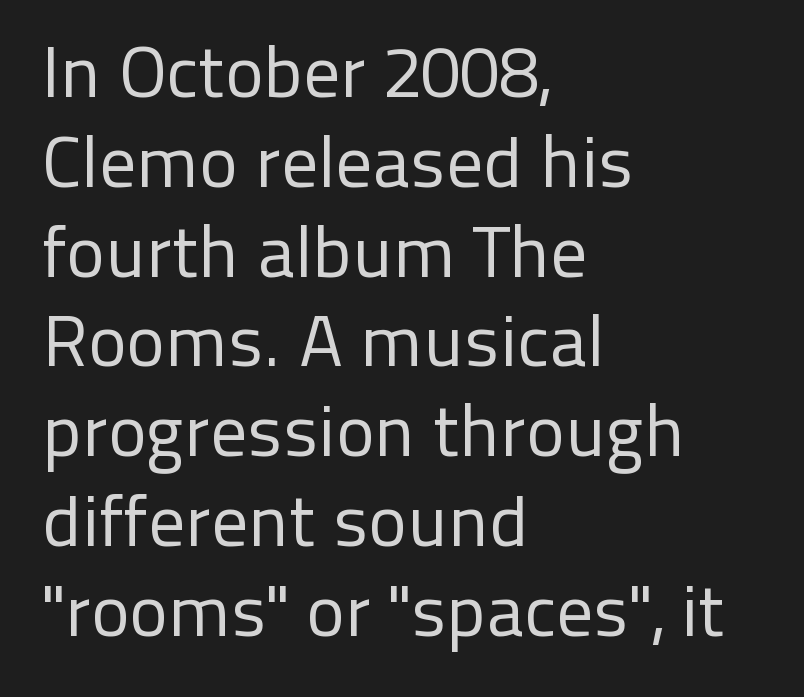
The image shows 73 px regular-weight sans-serif type, upright; set left-aligned, line spacing 1.23x, normal letter spacing, not underlined; low stroke contrast and a medium x-height.
